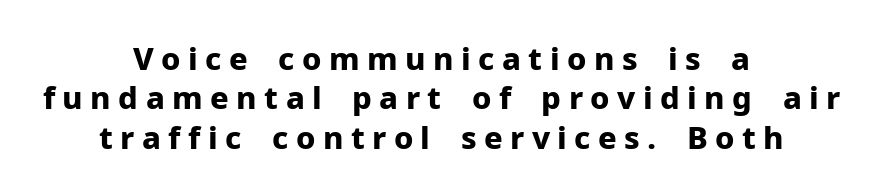
The image shows 31 px bold sans-serif type, upright; set centered, normal line spacing (1.27x), unusually wide letter spacing (+0.24 em), not underlined; low stroke contrast and a medium x-height.
